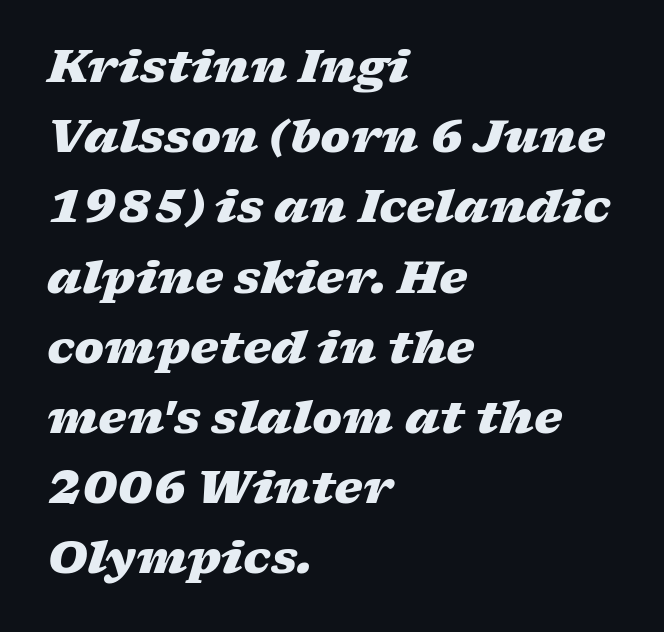
The image shows 45 px heavy, wide type, italic (leaning right); set left-aligned, normal line spacing (1.56x), normal letter spacing, not underlined; low stroke contrast and a medium x-height.
